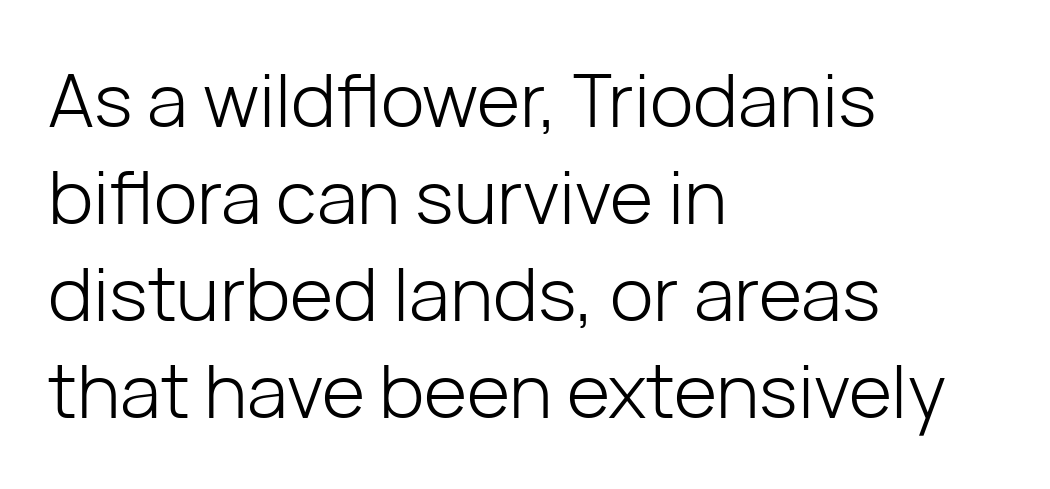
{"serif": "no", "italic": "no", "bold": "no", "weight": "light", "width": "normal", "stroke_contrast": "low", "x_height": "medium", "monospaced": "no", "underline": "no", "align": "left", "line_spacing": "normal", "line_spacing_ratio": 1.31, "letter_spacing": "normal", "letter_spacing_em": 0.0, "glyph_px": 74}
